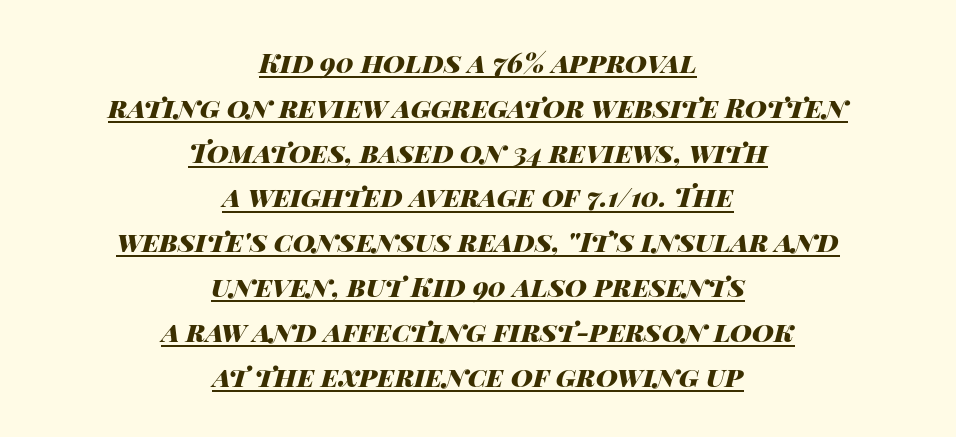
The image shows 27 px bold type, italic (leaning right); set centered, normal line spacing (1.66x), normal letter spacing, underlined.
